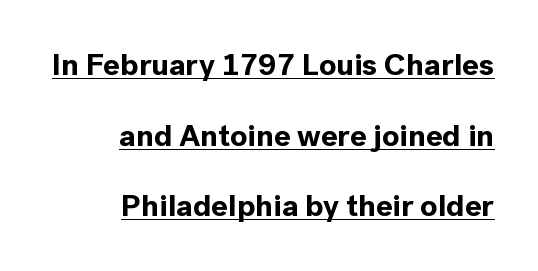
Compared with typical paragraphs, the rows here are farther apart. The rendering shows plain stroke endings on the letterforms — a sans-serif design. The sample's only ornament is a line tracing under the words. One-word summary of the alignment: right. Characters follow at the spacing the type designer built in. Pretty heavy lettering here — definitely bold.
